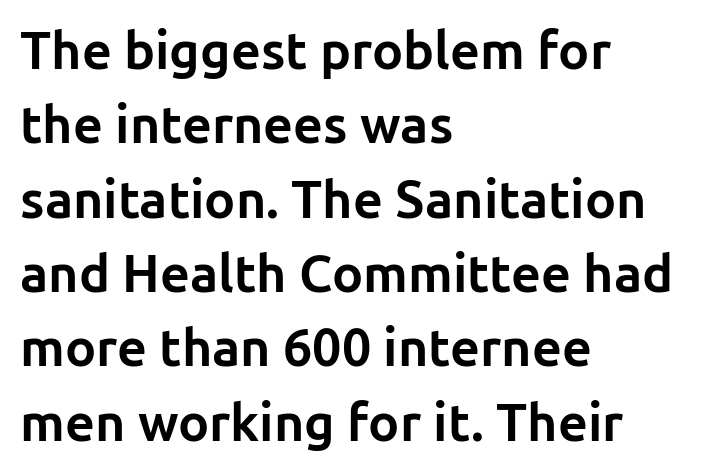
In terms of posture, this sample is upright. Regarding leading, the lines here are spaced in the standard way. These lines keep a tight, regular rhythm from letter to letter. I'd describe the lettering as bold — thick and assertive. Compared with a centered layout, this one pins lines to the left instead.
